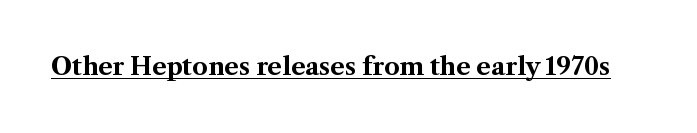
{"italic": "no", "bold": "yes", "underline": "yes", "letter_spacing": "normal", "letter_spacing_em": 0.0, "glyph_px": 24}
